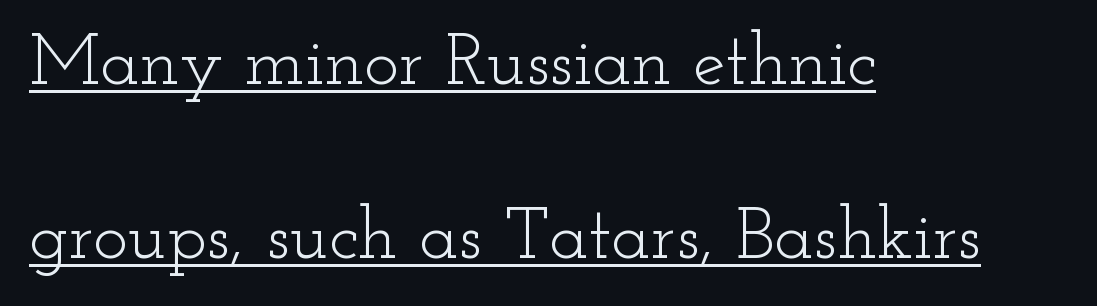
The image shows 73 px light, wide serif type, upright; set left-aligned, loose line spacing (2.38x), normal letter spacing, underlined; low stroke contrast and a small x-height.
